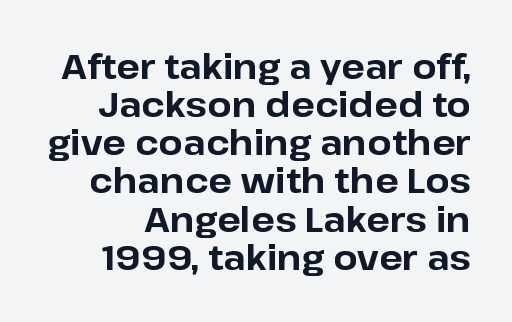
To sum up the face: it is a sans, with no serifs. These words are printed bold, with thick strokes throughout. This sample uses an upright cut, with every glyph sitting square on the baseline. Has an underline been added? It has not. Note the varied advance widths — an 'i' is clearly narrower than an 'm'. A typesetter would call this zero additional tracking.
